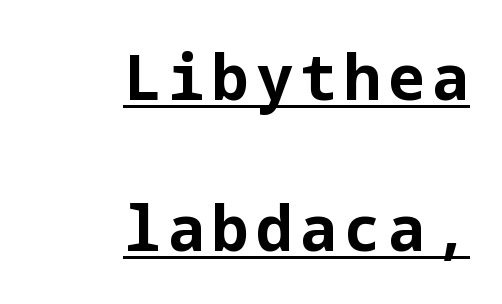
The image shows 62 px bold sans-serif type, upright; set right-aligned, loose line spacing (2.44x), underlined; low stroke contrast and a medium x-height.
